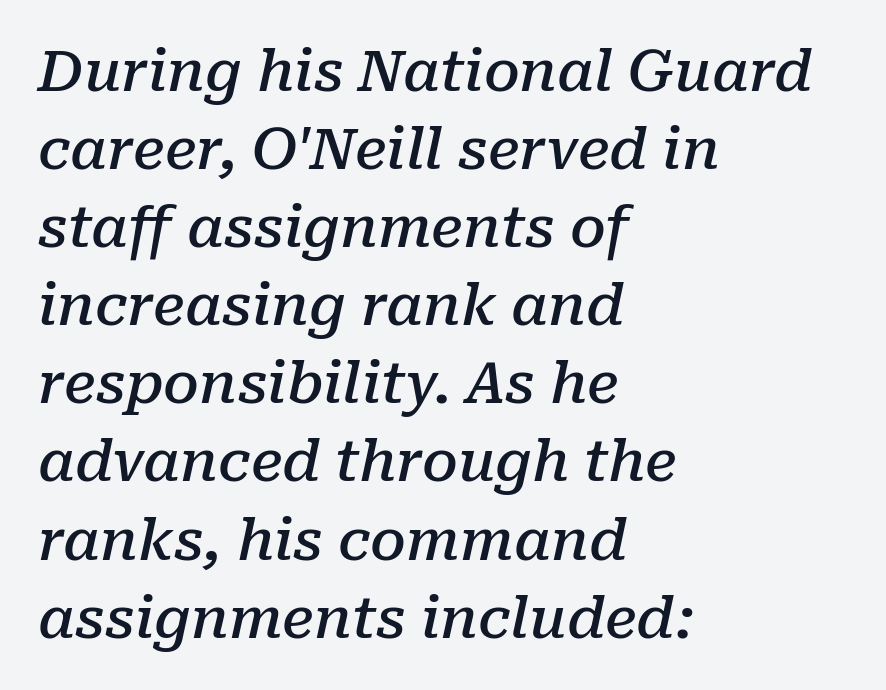
The image shows 57 px semibold serif type, italic (leaning right); set left-aligned, normal line spacing (1.37x), normal letter spacing, not underlined; low stroke contrast and a medium x-height.
